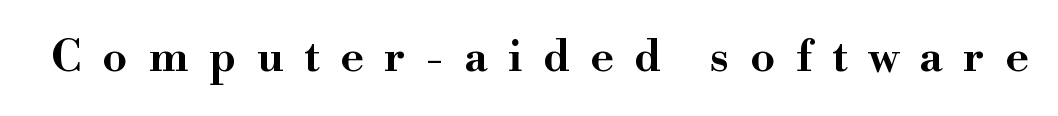
The image shows 44 px wide serif type, upright; set unusually wide letter spacing (+0.47 em), not underlined; high stroke contrast and a small x-height.
